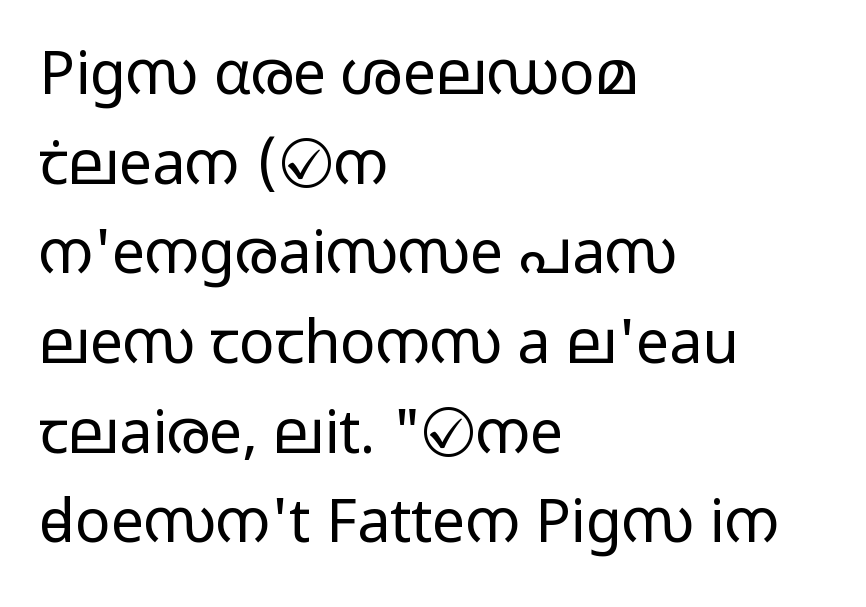
Posture: vertical. Nobody drew a line under any word here. Default kerning and tracking; the words read as compact shapes. The compositor pushed each line to the left boundary.
